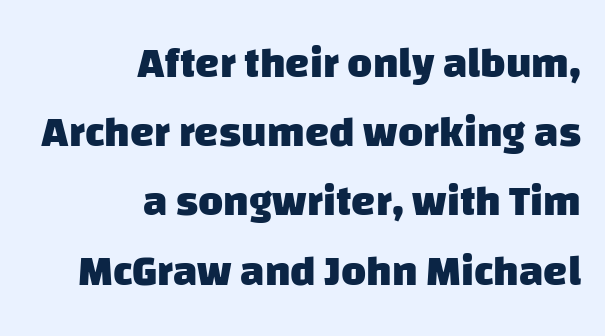
Q: Is the text bold? A: Yes.
Q: Is the typeface a serif or a sans-serif typeface? A: Sans-serif.
Q: Is the text underlined? A: No.
Q: How is the paragraph aligned? A: Right-aligned.
Q: Is the spacing between letters normal or unusually wide? A: Normal.
Q: Is the spacing between lines tight, normal or loose? A: Normal.
Q: Width (condensed, normal, or wide)? A: Normal.
Q: Stroke contrast? A: Low.
Q: x-height? A: Large.
Q: Monospaced? A: No.
